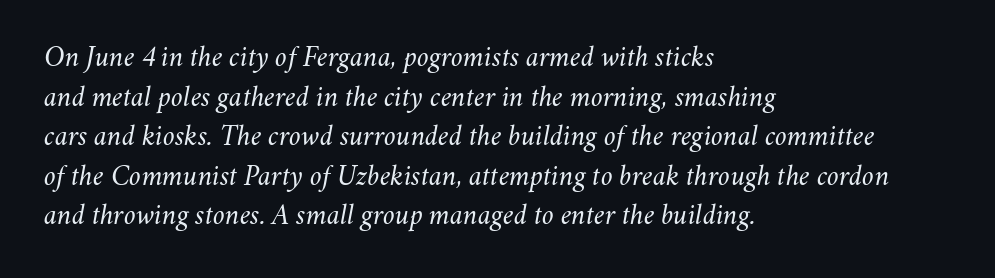
The strokes are not fattened; the text isn't bold. A normal amount of white space separates one row of letters from the next. The face used here has a pronounced slope to its letters. Is this a fixed-width face? No — the glyphs have proportional, varying widths. Every row of glyphs begins at an identical x-position on the left. The line texture is even and compact thanks to regular tracking.
